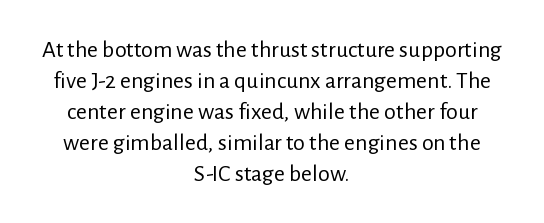
Q: Is the text bold? A: No.
Q: Is the text italic (slanted)? A: No, it is upright.
Q: Is the text underlined? A: No.
Q: How is the paragraph aligned? A: Centered.
Q: Is the spacing between letters normal or unusually wide? A: Normal.
Q: Is the spacing between lines tight, normal or loose? A: Normal.
